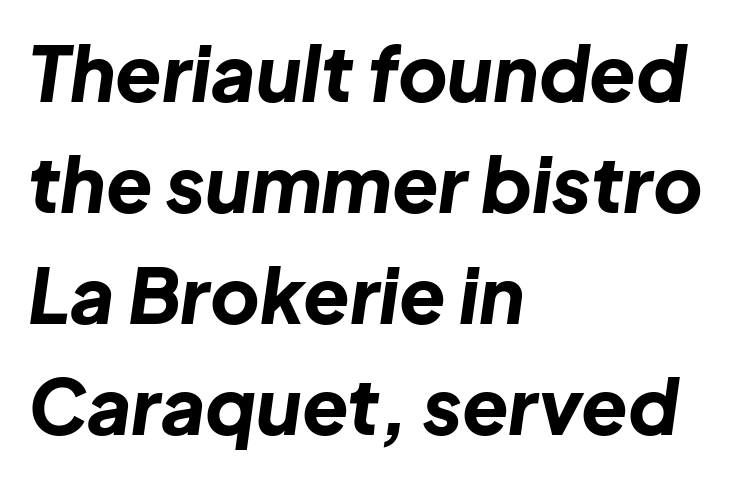
The image shows 76 px bold type, italic (leaning right); set left-aligned, normal line spacing (1.46x), normal letter spacing, not underlined; low stroke contrast and a medium x-height.
